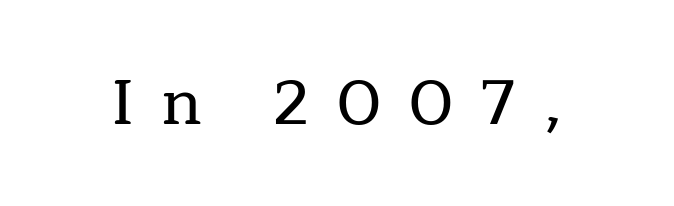
{"serif": "yes", "italic": "no", "width": "normal", "stroke_contrast": "low", "x_height": "medium", "monospaced": "no", "underline": "no", "letter_spacing": "wide", "letter_spacing_em": 0.41, "glyph_px": 64}
